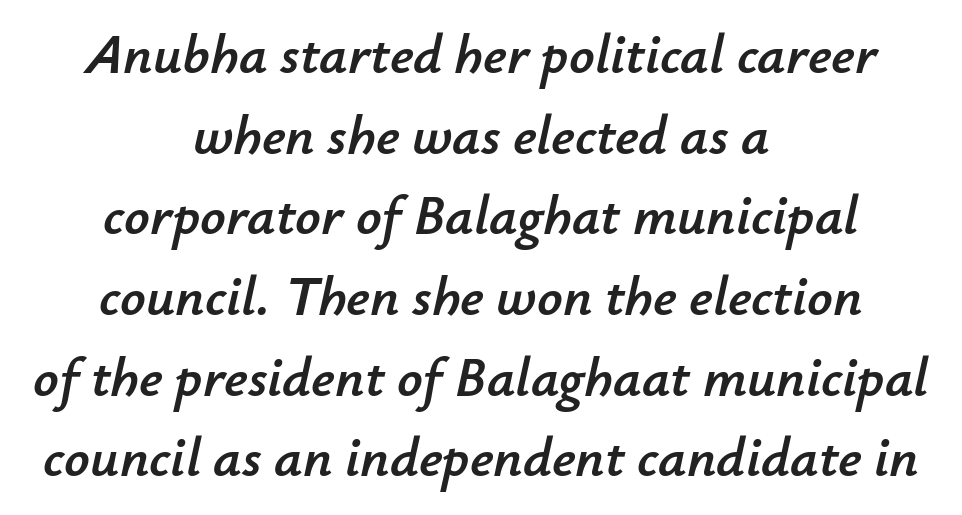
This sample keeps an unexceptional amount of space between lines. If you folded the block vertically in half, each line would mirror itself in length. There is no visible air inserted between adjacent glyphs. Glance below the letters and you will spot only blank space. The passage shown leans; its letterforms are oblique. Each letter keeps its own natural width here, so spacing adapts to shape.
